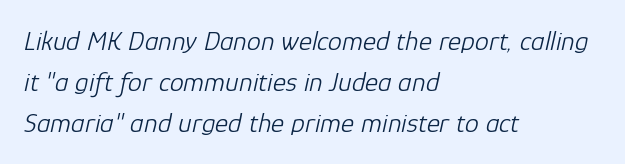
Q: Is the text bold? A: No.
Q: Is the text italic (slanted)? A: Yes, it leans right by about 12 degrees.
Q: Is the text underlined? A: No.
Q: How is the paragraph aligned? A: Left-aligned.
Q: Is the spacing between letters normal or unusually wide? A: Normal.
Q: Is the spacing between lines tight, normal or loose? A: Normal.
Q: Width (condensed, normal, or wide)? A: Normal.
Q: Stroke contrast? A: Low.
Q: x-height? A: Medium.
Q: Monospaced? A: No.
